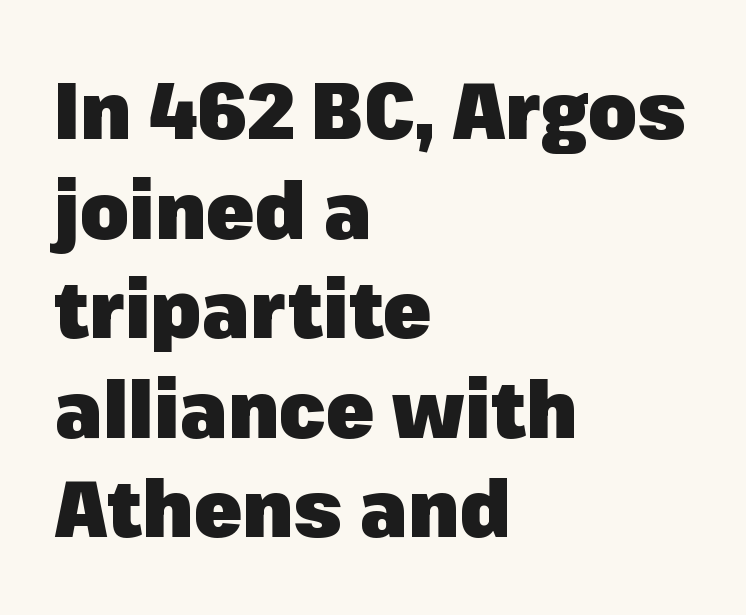
Beneath every word, the page is bare. This rendering uses left alignment, leaving the right contour irregular. Words appear dense and cohesive because spacing is normal. Rendered with straight, roman letterforms.
